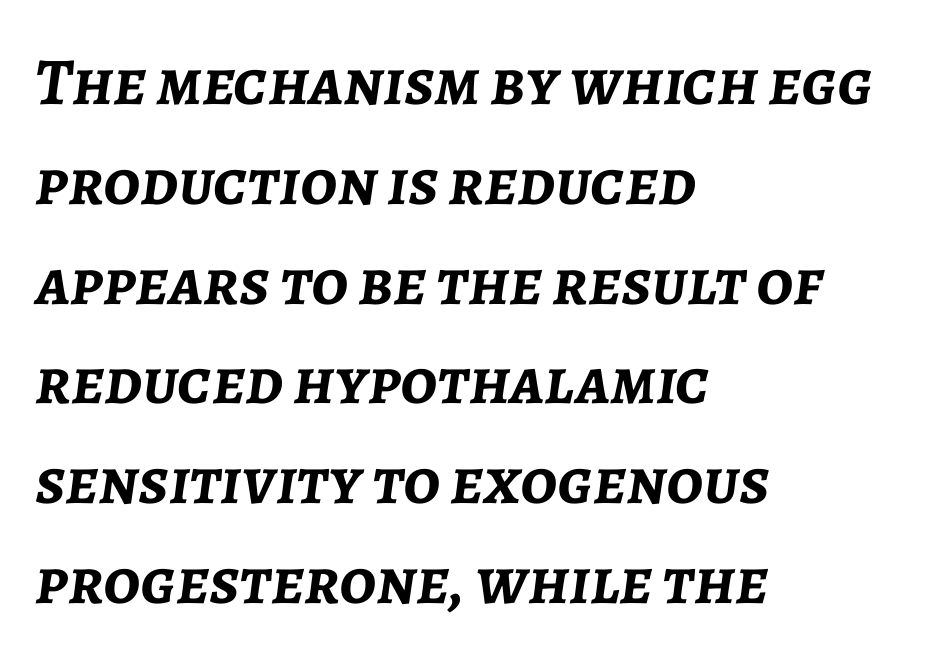
Q: Is the text bold? A: Yes.
Q: Is the text italic (slanted)? A: Yes, it leans right by about 7 degrees.
Q: Is the text underlined? A: No.
Q: How is the paragraph aligned? A: Left-aligned.
Q: Is the spacing between letters normal or unusually wide? A: Normal.
Q: Is the spacing between lines tight, normal or loose? A: Normal.
Q: Width (condensed, normal, or wide)? A: Normal.
Q: Stroke contrast? A: Low.
Q: x-height? A: Medium.
Q: Monospaced? A: No.
